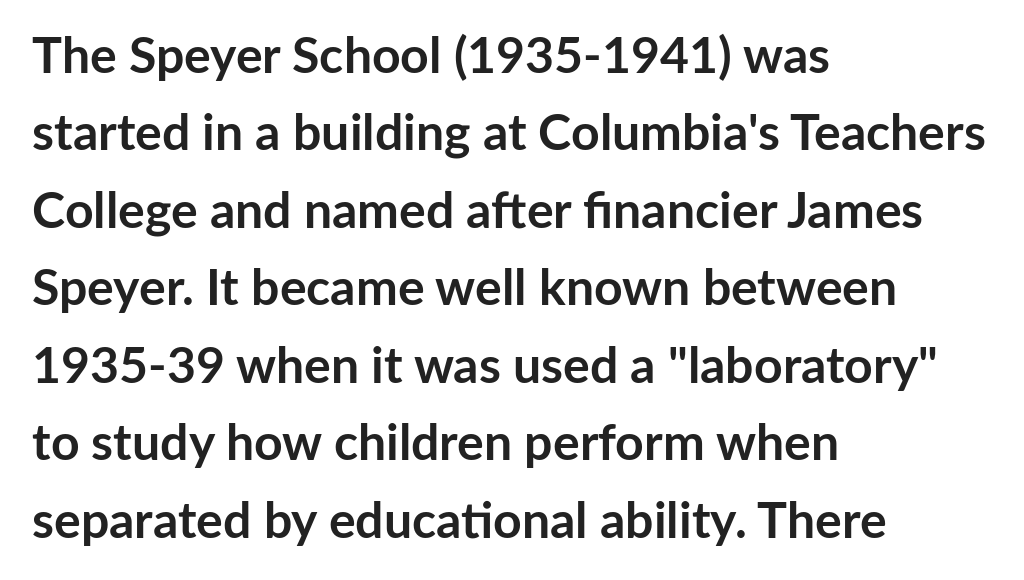
{"serif": "no", "italic": "no", "bold": "yes", "weight": "semibold", "width": "normal", "stroke_contrast": "low", "x_height": "medium", "monospaced": "no", "underline": "no", "align": "left", "line_spacing": "normal", "line_spacing_ratio": 1.55, "letter_spacing": "normal", "letter_spacing_em": 0.0, "glyph_px": 50}
